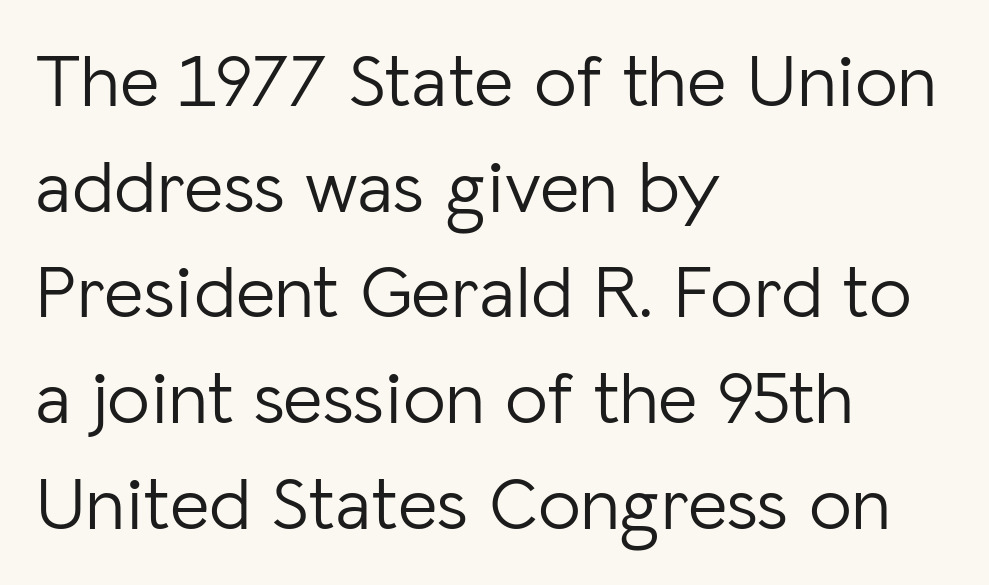
{"serif": "no", "italic": "no", "bold": "no", "weight": "light", "width": "normal", "stroke_contrast": "low", "x_height": "medium", "monospaced": "no", "underline": "no", "align": "left", "line_spacing": "normal", "line_spacing_ratio": 1.39, "letter_spacing": "normal", "letter_spacing_em": 0.0, "glyph_px": 76}
